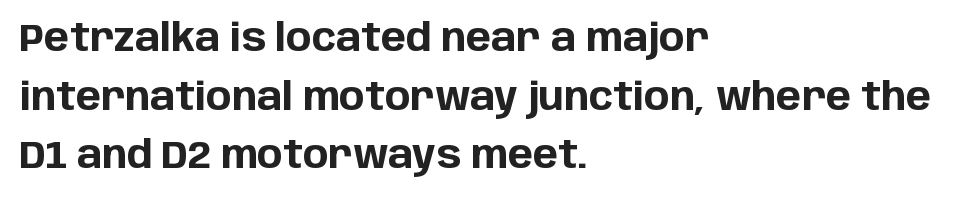
Q: Is the text bold? A: Yes.
Q: Is the text italic (slanted)? A: No, it is upright.
Q: Is the typeface a serif or a sans-serif typeface? A: Sans-serif.
Q: Is the text underlined? A: No.
Q: How is the paragraph aligned? A: Left-aligned.
Q: Is the spacing between letters normal or unusually wide? A: Normal.
Q: Is the spacing between lines tight, normal or loose? A: Normal.
Q: Width (condensed, normal, or wide)? A: Normal.
Q: Stroke contrast? A: Low.
Q: x-height? A: Large.
Q: Monospaced? A: No.
